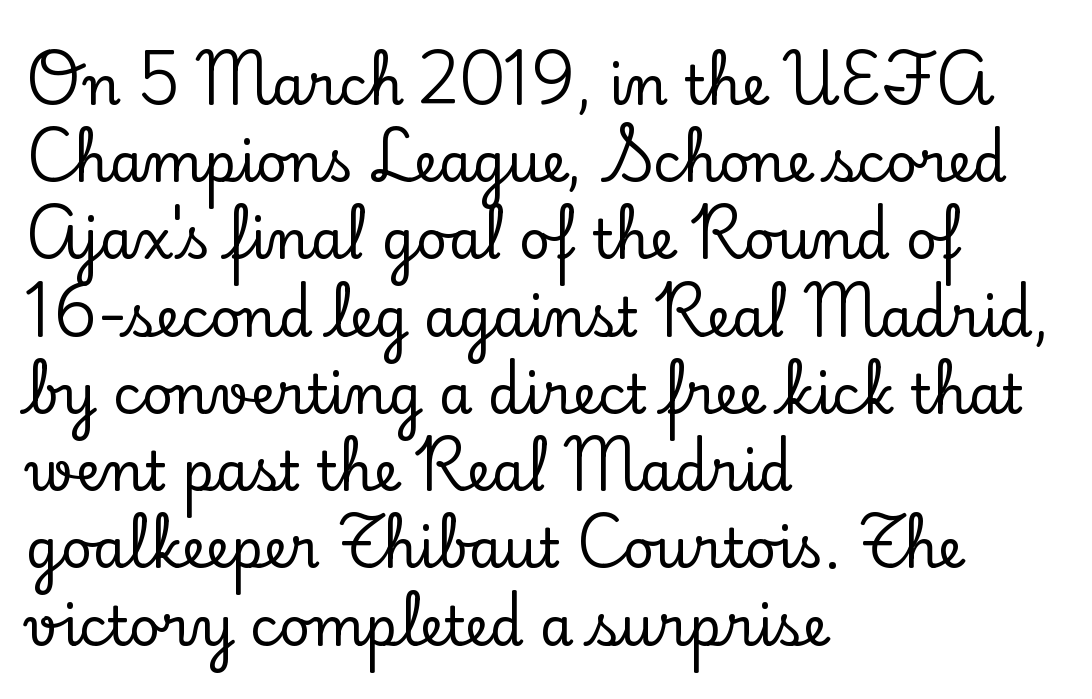
{"serif": "yes", "italic": "no", "width": "normal", "stroke_contrast": "low", "x_height": "small", "monospaced": "no", "underline": "no", "align": "left", "line_spacing": "normal", "line_spacing_ratio": 1.43, "letter_spacing": "normal", "letter_spacing_em": 0.0, "glyph_px": 54}
